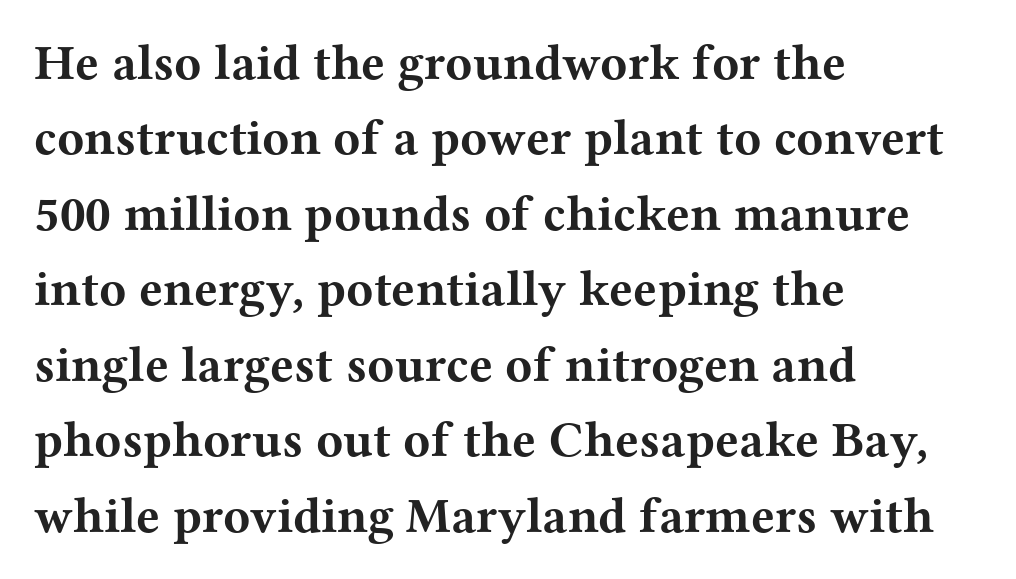
The image shows 50 px bold, wide serif type, upright; set left-aligned, normal line spacing (1.51x), normal letter spacing, not underlined; medium stroke contrast and a medium x-height.
